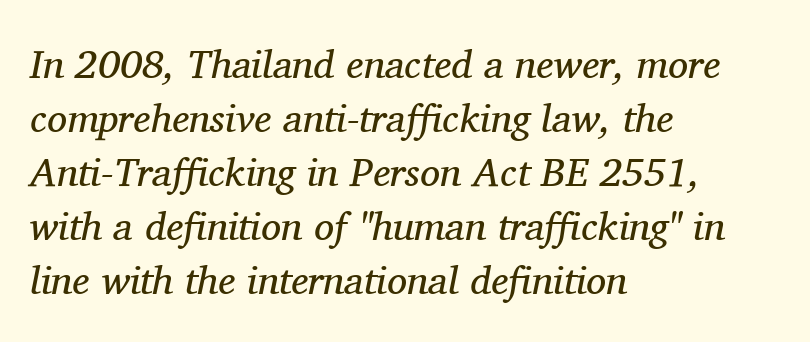
{"serif": "yes", "italic": "yes", "lean": "right", "slant_degrees": 11, "bold": "no", "weight": "regular", "width": "normal", "stroke_contrast": "medium", "x_height": "medium", "monospaced": "no", "underline": "no", "align": "left", "line_spacing": "normal", "line_spacing_ratio": 1.35, "letter_spacing": "normal", "letter_spacing_em": 0.0, "glyph_px": 40}
